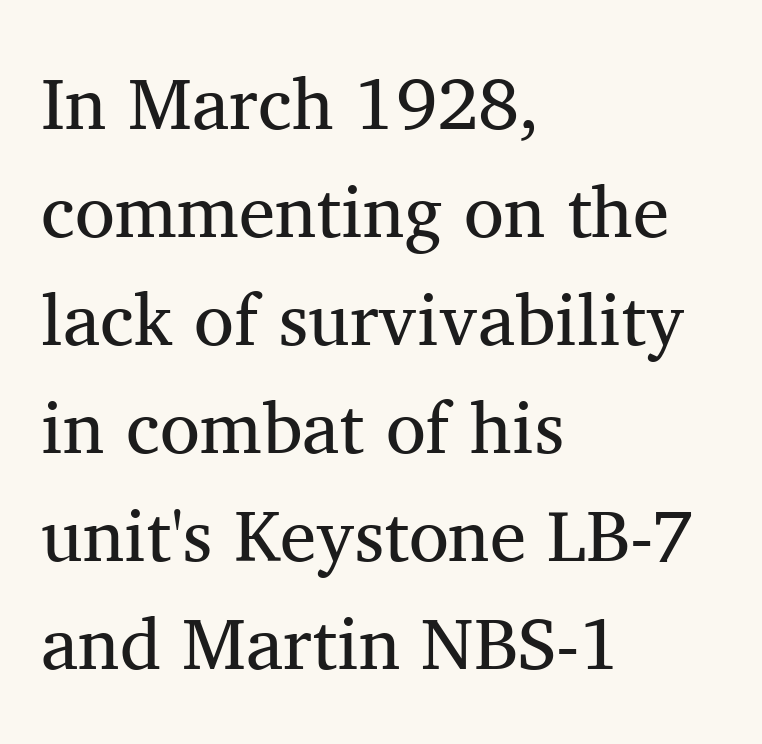
Weight class: somewhere from thin through regular. This is serif lettering, the kind often seen in printed books. You could call the tracking neutral — neither tight nor loose. Reading down the block, your eye returns to a fixed left position each line. Nope, not italic — everything's standing straight. Bare-footed words on every line.
